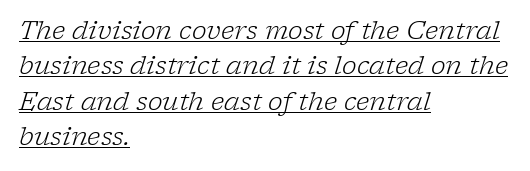
{"italic": "yes", "lean": "right", "slant_degrees": 17, "bold": "no", "underline": "yes", "align": "left", "line_spacing": "normal", "line_spacing_ratio": 1.42, "letter_spacing": "normal", "letter_spacing_em": 0.0, "glyph_px": 25}
